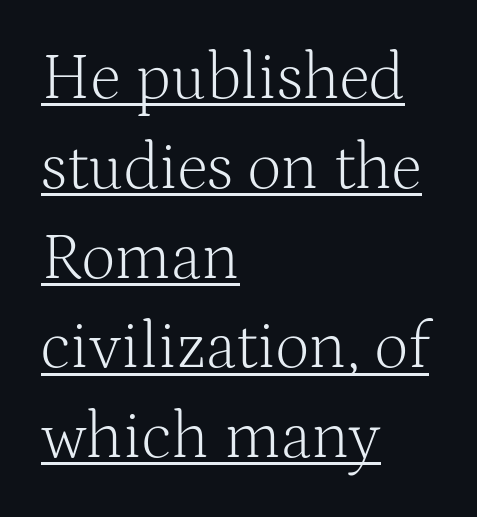
The image shows 66 px light serif type, upright; set left-aligned, normal line spacing (1.36x), normal letter spacing, underlined; medium stroke contrast and a medium x-height.
